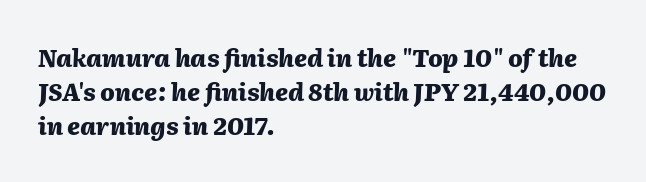
Caption: bold face, heavy strokes. The gap between lines stays unmarked. This sample uses an oblique cut, with every glyph tilted off the vertical. The passage is arranged the way most books set body copy — flush left. Leading: standard.
